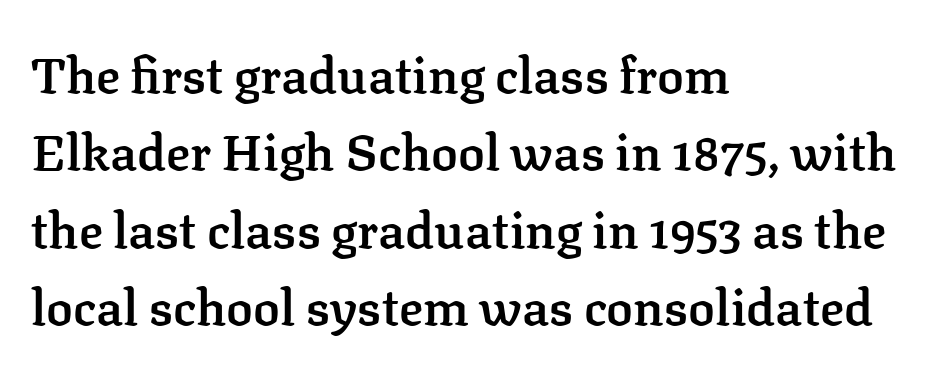
Compared with an ordinary text face, these strokes are moderately heavier — a semibold. The font family rendered here belongs to the serif group. Descenders hang freely into open space. Ascenders rise straight up at ninety degrees. The paragraph has a hard left edge and a soft right edge. A typesetter would call this leading conventional body-copy spacing.
